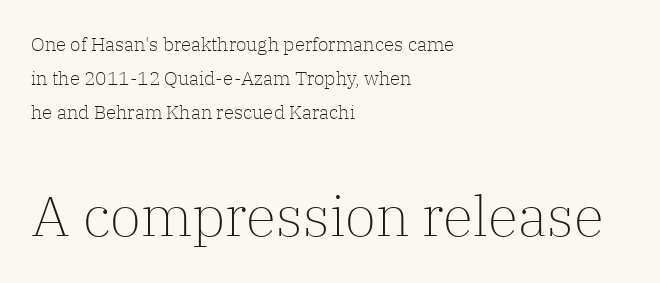
The image shows 56 px light serif type, upright; set left-aligned, line spacing 1.79x, normal letter spacing, not underlined; the second (bottom) block is 2.95x larger; low stroke contrast and a medium x-height.
